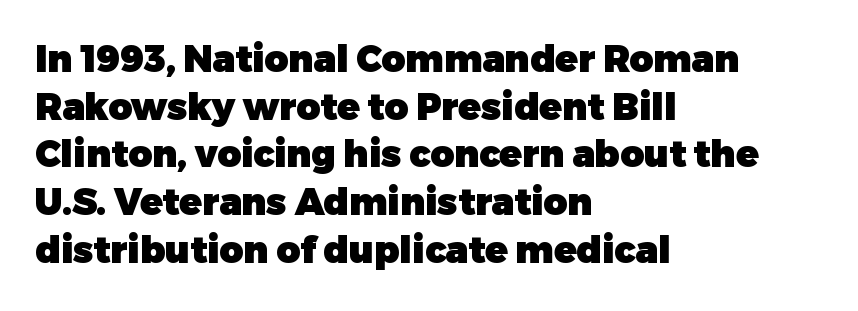
{"serif": "no", "italic": "no", "bold": "yes", "weight": "heavy", "width": "normal", "stroke_contrast": "low", "x_height": "medium", "monospaced": "no", "underline": "no", "align": "left", "line_spacing": "normal", "line_spacing_ratio": 1.29, "letter_spacing": "normal", "letter_spacing_em": 0.0, "glyph_px": 37}
